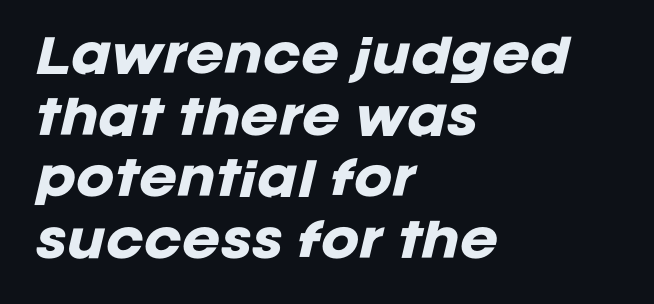
{"italic": "yes", "lean": "right", "slant_degrees": 12, "bold": "yes", "weight": "heavy", "width": "normal", "stroke_contrast": "low", "x_height": "large", "monospaced": "no", "underline": "no", "align": "left", "line_spacing": "normal", "line_spacing_ratio": 1.34, "letter_spacing": "normal", "letter_spacing_em": 0.0, "glyph_px": 46}
